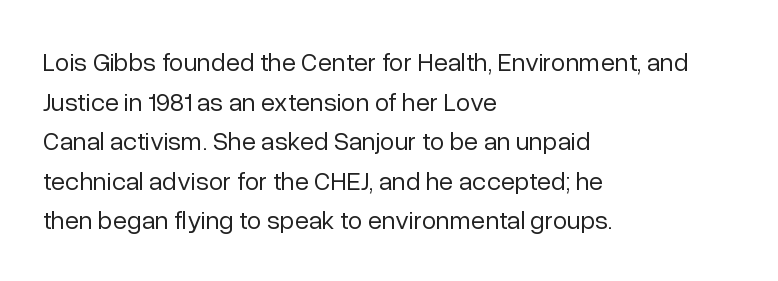
Q: Is the text bold? A: No.
Q: Is the text italic (slanted)? A: No, it is upright.
Q: Is the text underlined? A: No.
Q: How is the paragraph aligned? A: Left-aligned.
Q: Is the spacing between letters normal or unusually wide? A: Normal.
Q: Is the spacing between lines tight, normal or loose? A: Normal.
